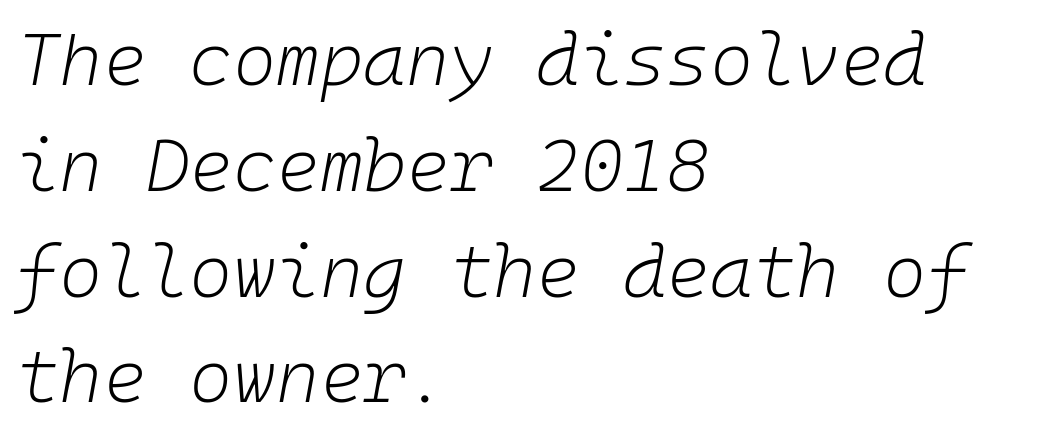
Caption: face not bold, strokes unweighted. When letters slant like this, we call the style italic. Typeset ragged right — the left edge is the straight one. The passage shown is not underscored anywhere.
